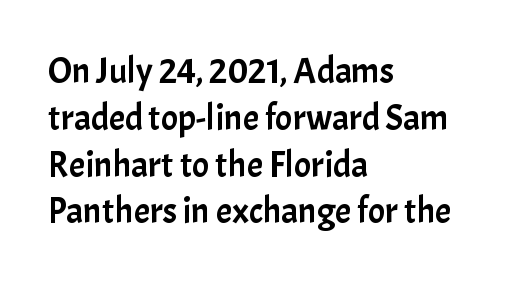
The image shows 36 px sans-serif type, upright; set left-aligned, normal line spacing (1.3x), normal letter spacing, not underlined; low stroke contrast and a medium x-height.
